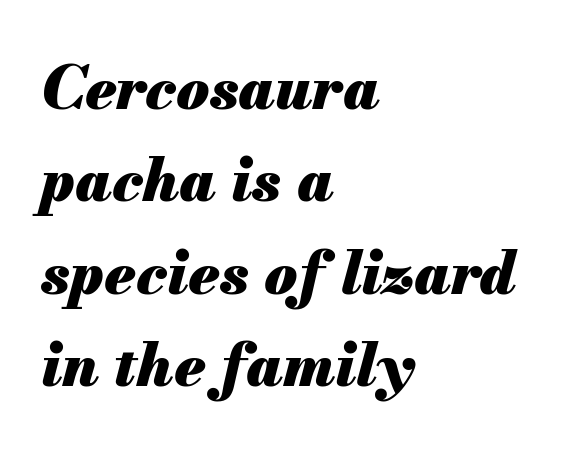
Q: Is the text bold? A: Yes.
Q: Is the text italic (slanted)? A: Yes, it leans right by about 13 degrees.
Q: Is the text underlined? A: No.
Q: How is the paragraph aligned? A: Left-aligned.
Q: Is the spacing between letters normal or unusually wide? A: Normal.
Q: Is the spacing between lines tight, normal or loose? A: Normal.
Q: Width (condensed, normal, or wide)? A: Normal.
Q: Stroke contrast? A: Medium.
Q: x-height? A: Small.
Q: Monospaced? A: No.
